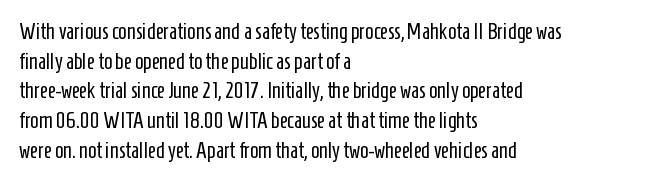
Unmarked baselines from the first word to the last. The designer left line spacing at the default. The rendering anchors every line to the left-hand side. The gaps between neighbouring characters are ordinary and unremarkable. The type sits square on the baseline with zero lean.
